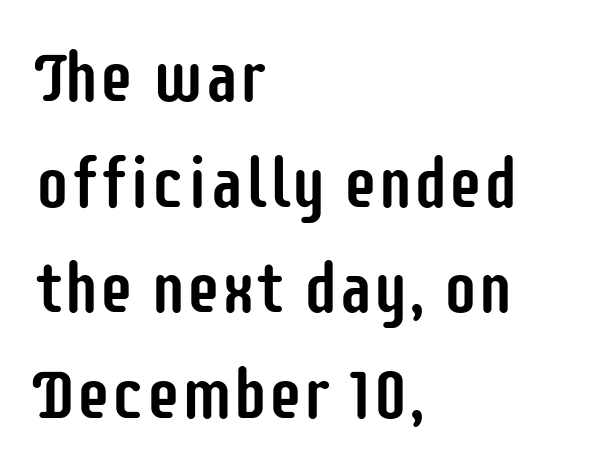
Q: Is the text italic (slanted)? A: No, it is upright.
Q: Is the typeface a serif or a sans-serif typeface? A: Sans-serif.
Q: Is the text underlined? A: No.
Q: How is the paragraph aligned? A: Left-aligned.
Q: Is the spacing between letters normal or unusually wide? A: Normal.
Q: Is the spacing between lines tight, normal or loose? A: Normal.
Q: Width (condensed, normal, or wide)? A: Condensed.
Q: Stroke contrast? A: Low.
Q: x-height? A: Large.
Q: Monospaced? A: No.
